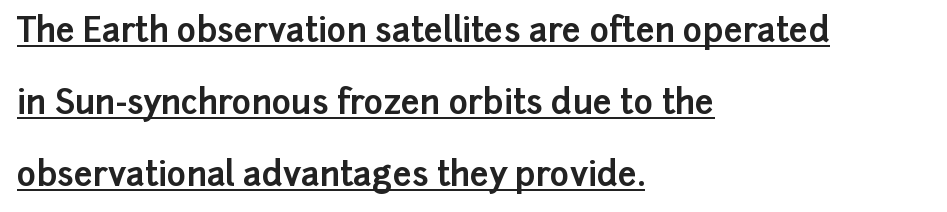
The image shows 33 px bold sans-serif type, upright; set left-aligned, loose line spacing (2.18x), normal letter spacing, underlined; low stroke contrast and a medium x-height.
